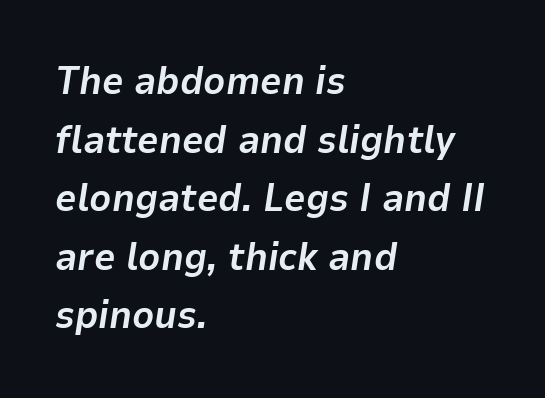
{"italic": "yes", "lean": "right", "slant_degrees": 9, "bold": "yes", "weight": "bold", "width": "normal", "stroke_contrast": "low", "x_height": "medium", "monospaced": "no", "underline": "no", "align": "left", "line_spacing": "normal", "line_spacing_ratio": 1.54, "letter_spacing": "normal", "letter_spacing_em": 0.0, "glyph_px": 38}
